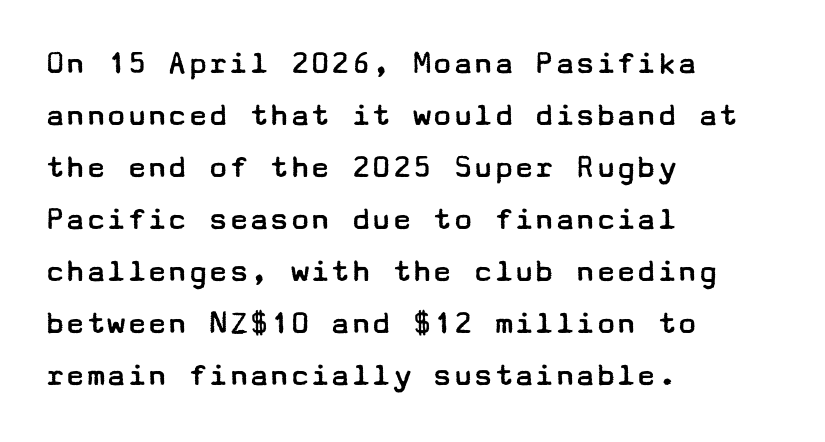
Q: Is the text bold? A: No.
Q: Is the text italic (slanted)? A: No, it is upright.
Q: Is the typeface a serif or a sans-serif typeface? A: Sans-serif.
Q: Is the text underlined? A: No.
Q: How is the paragraph aligned? A: Left-aligned.
Q: Is the spacing between letters normal or unusually wide? A: Normal.
Q: Is the spacing between lines tight, normal or loose? A: Normal.
Q: Width (condensed, normal, or wide)? A: Wide.
Q: Stroke contrast? A: Low.
Q: x-height? A: Medium.
